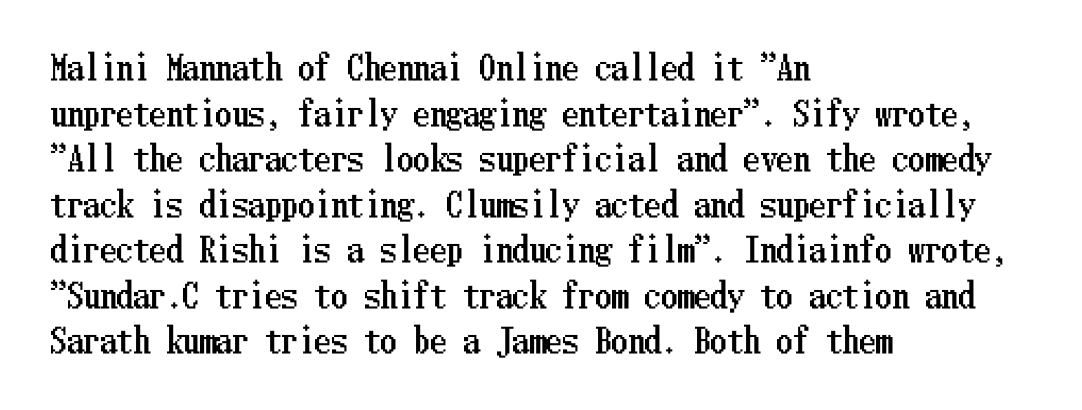
The image shows 33 px condensed type, upright; set left-aligned, normal line spacing (1.38x), normal letter spacing, not underlined; low stroke contrast and a medium x-height.
